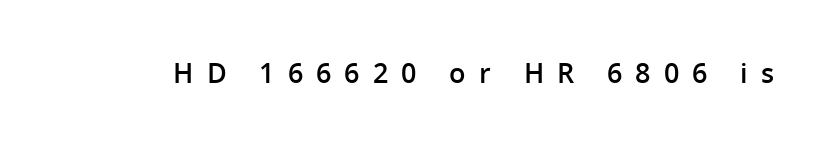
The type sits square on the baseline with zero lean. Just letters on the line, the space beneath them empty. Typographic density is moderately raised because the face is semibold. The letters are spread apart with noticeably loose tracking.
